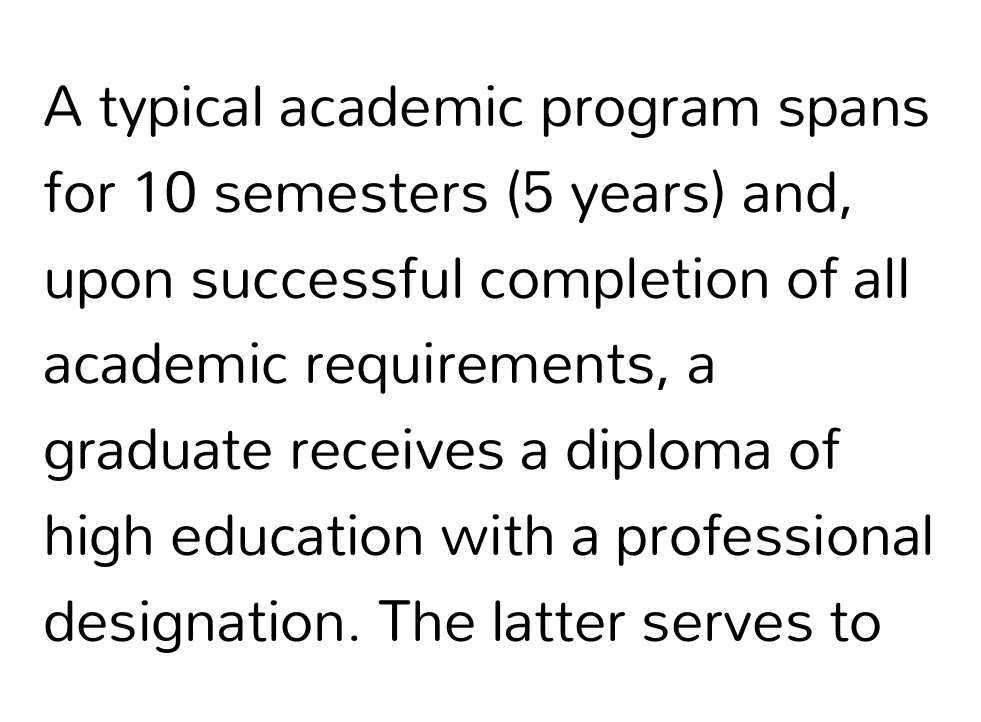
{"serif": "no", "italic": "no", "bold": "no", "weight": "regular", "width": "normal", "stroke_contrast": "low", "x_height": "medium", "monospaced": "no", "underline": "no", "align": "left", "line_spacing": "normal", "line_spacing_ratio": 1.32, "letter_spacing": "normal", "letter_spacing_em": 0.0, "glyph_px": 65}
